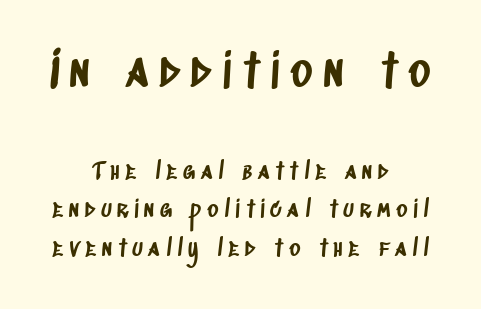
{"serif": "no", "width": "condensed", "stroke_contrast": "low", "x_height": "large", "monospaced": "no", "underline": "no", "align": "center", "line_spacing": "normal", "line_spacing_ratio": 1.6, "letter_spacing": "wide", "letter_spacing_em": 0.23, "larger_block": "first", "size_ratio": 1.96, "glyph_px": 47}
